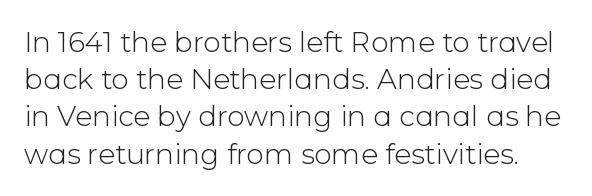
Q: Is the text bold? A: No.
Q: Is the text italic (slanted)? A: No, it is upright.
Q: Is the typeface a serif or a sans-serif typeface? A: Sans-serif.
Q: Is the text underlined? A: No.
Q: Is the spacing between letters normal or unusually wide? A: Normal.
Q: Is the spacing between lines tight, normal or loose? A: Normal.
Q: Width (condensed, normal, or wide)? A: Normal.
Q: Stroke contrast? A: Low.
Q: x-height? A: Medium.
Q: Monospaced? A: No.
